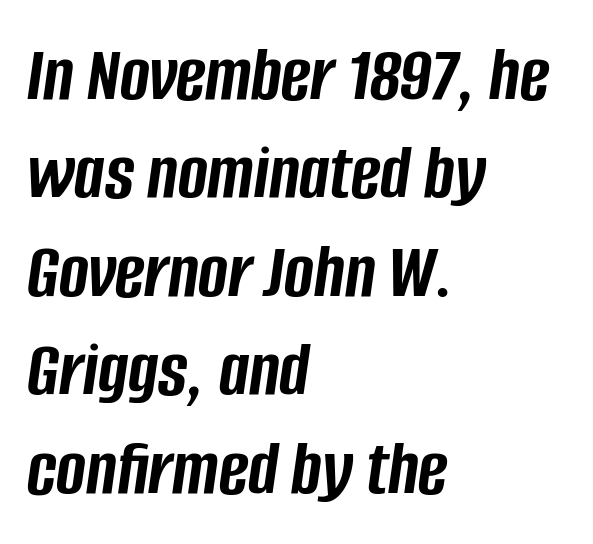
This sample is left-justified, so line endings fall wherever the words run out. No extra tracking has been applied to these lines. The typesetting leans heavy: a genuine bold. The axis of the letterforms is tilted away from vertical.
